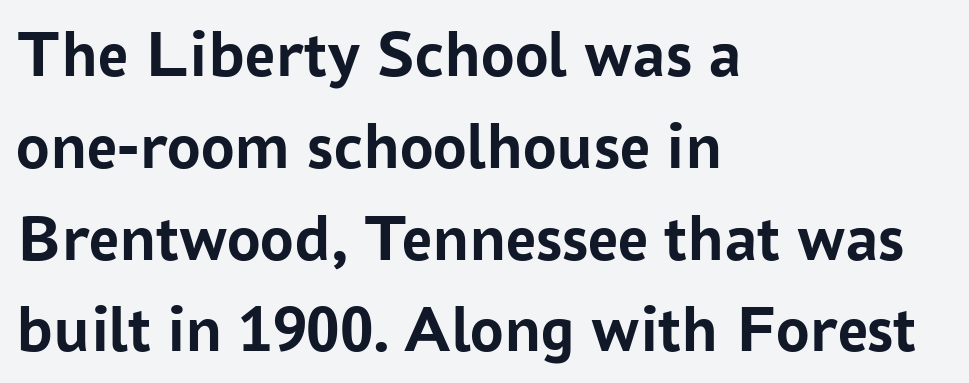
{"serif": "no", "italic": "no", "bold": "yes", "weight": "semibold", "width": "normal", "stroke_contrast": "low", "x_height": "medium", "monospaced": "no", "underline": "no", "align": "left", "line_spacing": "normal", "line_spacing_ratio": 1.37, "letter_spacing": "normal", "letter_spacing_em": 0.0, "glyph_px": 67}
